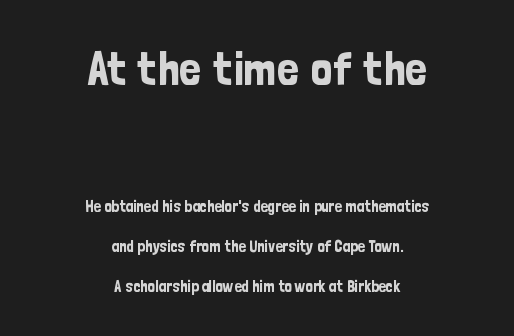
The image shows 48 px condensed sans-serif type, upright; set centered, loose line spacing (2.48x), normal letter spacing, not underlined; the first (top) block is 3.0x larger; low stroke contrast and a medium x-height.
